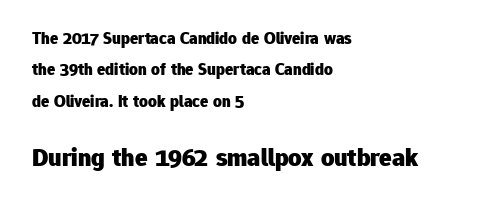
{"italic": "no", "bold": "yes", "underline": "no", "align": "left", "line_spacing_ratio": 1.85, "letter_spacing": "normal", "letter_spacing_em": 0.0, "larger_block": "second", "size_ratio": 1.53, "glyph_px": 26}
